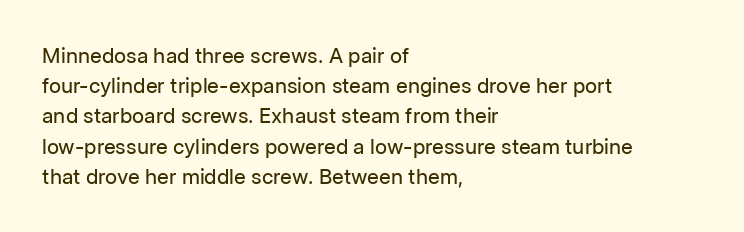
Q: Is the text bold? A: No.
Q: Is the text italic (slanted)? A: No, it is upright.
Q: Is the text underlined? A: No.
Q: How is the paragraph aligned? A: Left-aligned.
Q: Is the spacing between letters normal or unusually wide? A: Normal.
Q: Is the spacing between lines tight, normal or loose? A: Normal.
